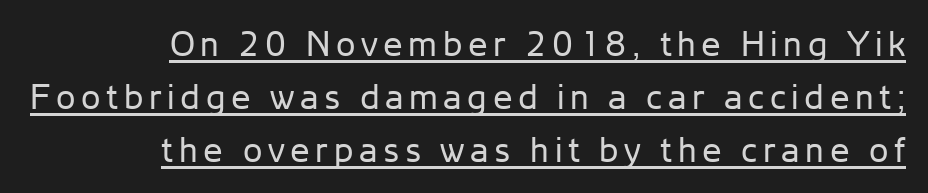
Q: Is the text bold? A: No.
Q: Is the text italic (slanted)? A: No, it is upright.
Q: Is the typeface a serif or a sans-serif typeface? A: Sans-serif.
Q: Is the text underlined? A: Yes.
Q: How is the paragraph aligned? A: Right-aligned.
Q: Is the spacing between lines tight, normal or loose? A: Normal.
Q: Width (condensed, normal, or wide)? A: Normal.
Q: Stroke contrast? A: Low.
Q: x-height? A: Medium.
Q: Monospaced? A: No.
